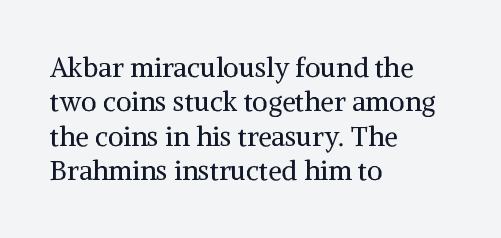
{"italic": "no", "bold": "no", "underline": "no", "align": "left", "line_spacing": "normal", "line_spacing_ratio": 1.27, "letter_spacing": "normal", "letter_spacing_em": 0.0, "glyph_px": 27}
